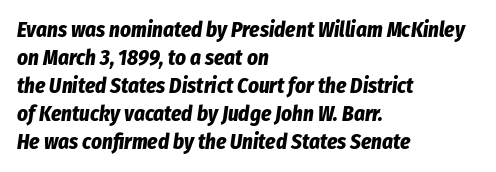
Notice how thick the strokes are: this is what a full bold looks like. This sample keeps an unexceptional amount of space between lines. Underlining? Definitely not there. Characters follow at the spacing the type designer built in. If you drew a ruler down the left edge, every line would touch it.
